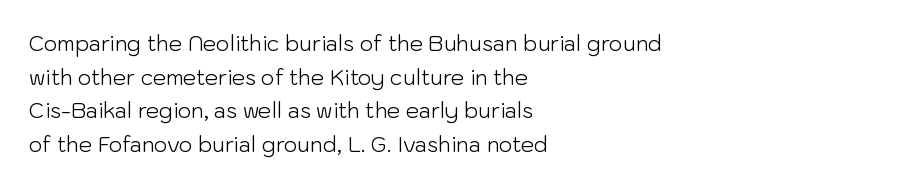
The font's upright variant was chosen for this text. Does the leading feel generous? No, just average. Letters rest on an invisible, unmarked baseline. Heft: none added — not bold. Typeset ragged right — the left edge is the straight one.
